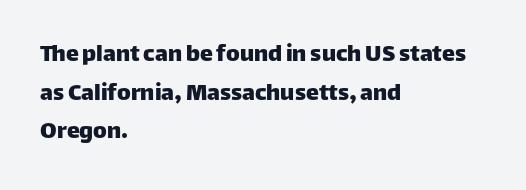
{"italic": "no", "underline": "no", "align": "left", "line_spacing": "normal", "line_spacing_ratio": 1.49, "letter_spacing": "normal", "letter_spacing_em": 0.0, "glyph_px": 26}
